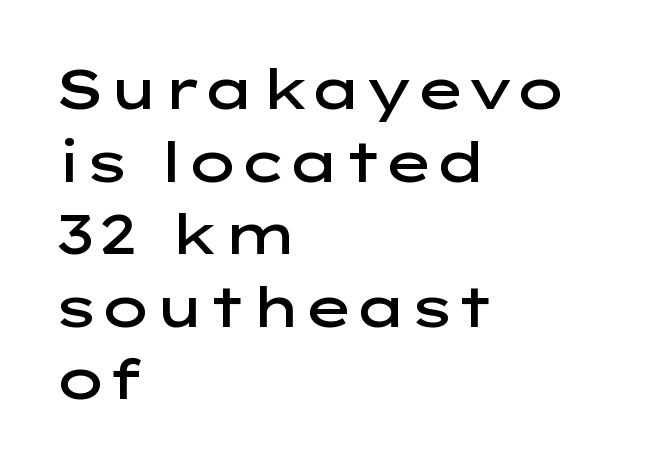
Q: Is the text bold? A: Semi-bold.
Q: Is the text italic (slanted)? A: No, it is upright.
Q: Is the typeface a serif or a sans-serif typeface? A: Sans-serif.
Q: Is the text underlined? A: No.
Q: How is the paragraph aligned? A: Left-aligned.
Q: Is the spacing between letters normal or unusually wide? A: Normal.
Q: Is the spacing between lines tight, normal or loose? A: Normal.
Q: Width (condensed, normal, or wide)? A: Wide.
Q: Stroke contrast? A: Low.
Q: x-height? A: Medium.
Q: Monospaced? A: No.
